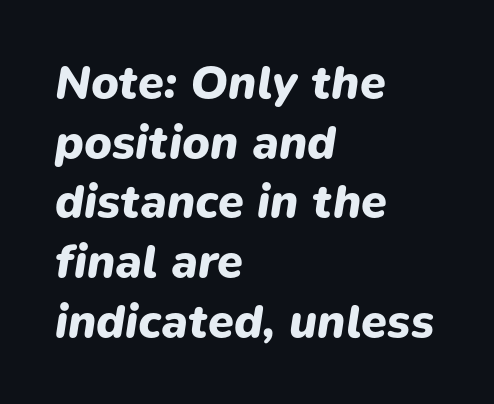
The image shows 47 px heavy type, italic (leaning right); set left-aligned, normal line spacing (1.27x), normal letter spacing, not underlined; low stroke contrast and a medium x-height.
